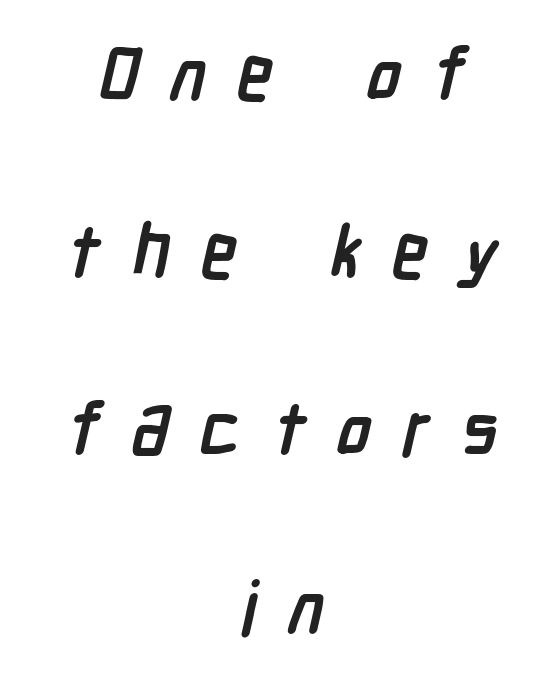
{"serif": "no", "bold": "yes", "weight": "semibold", "width": "condensed", "stroke_contrast": "low", "x_height": "medium", "monospaced": "no", "underline": "no", "align": "center", "line_spacing": "loose", "line_spacing_ratio": 2.4, "letter_spacing": "wide", "letter_spacing_em": 0.41, "glyph_px": 74}
